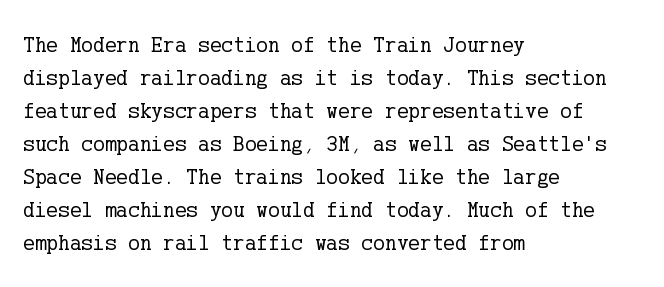
{"italic": "no", "bold": "no", "underline": "no", "align": "left", "line_spacing": "normal", "line_spacing_ratio": 1.5, "letter_spacing": "normal", "letter_spacing_em": 0.0, "glyph_px": 22}
